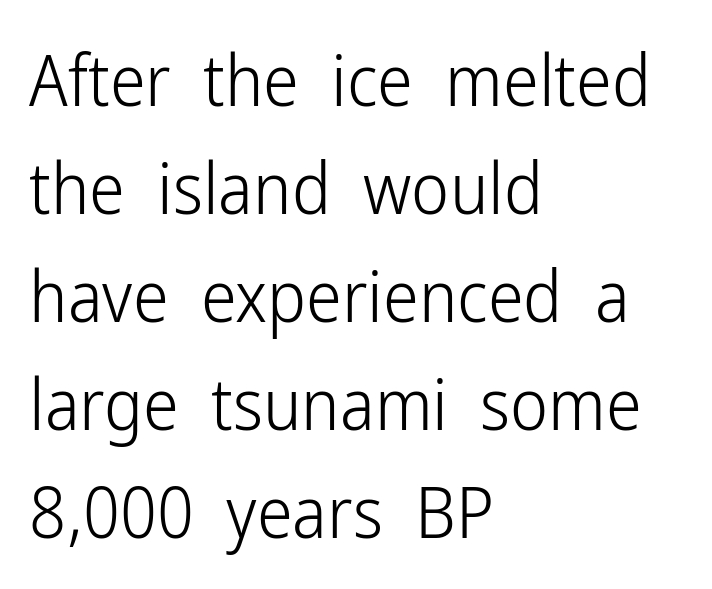
Q: Is the text bold? A: No.
Q: Is the text italic (slanted)? A: No, it is upright.
Q: Is the typeface a serif or a sans-serif typeface? A: Sans-serif.
Q: Is the text underlined? A: No.
Q: How is the paragraph aligned? A: Left-aligned.
Q: Is the spacing between letters normal or unusually wide? A: Normal.
Q: Is the spacing between lines tight, normal or loose? A: Normal.
Q: Width (condensed, normal, or wide)? A: Condensed.
Q: Stroke contrast? A: Low.
Q: x-height? A: Medium.
Q: Monospaced? A: No.
